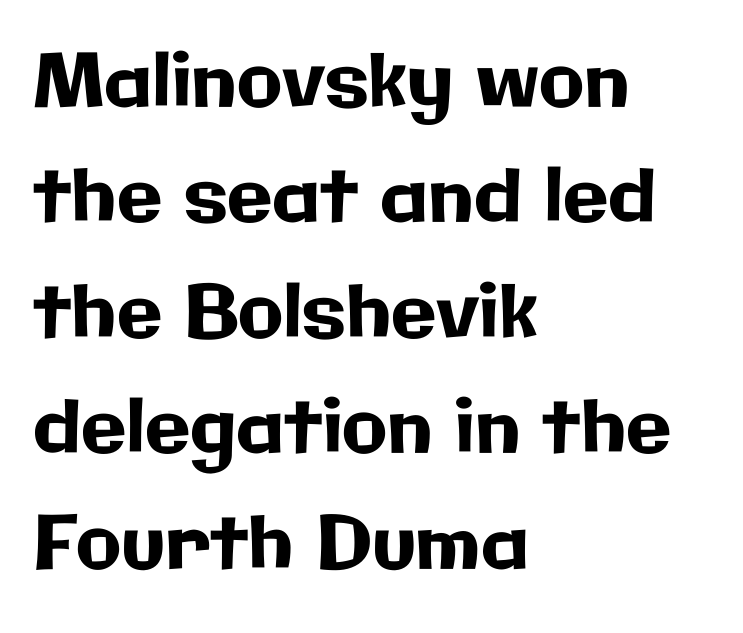
Q: Is the text italic (slanted)? A: No, it is upright.
Q: Is the typeface a serif or a sans-serif typeface? A: Sans-serif.
Q: Is the text underlined? A: No.
Q: How is the paragraph aligned? A: Left-aligned.
Q: Is the spacing between letters normal or unusually wide? A: Normal.
Q: Is the spacing between lines tight, normal or loose? A: Normal.
Q: Width (condensed, normal, or wide)? A: Normal.
Q: Stroke contrast? A: Low.
Q: x-height? A: Medium.
Q: Monospaced? A: No.
